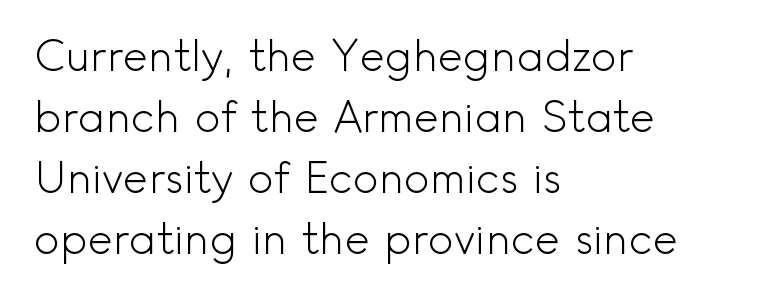
The image shows 43 px light sans-serif type, upright; set left-aligned, normal line spacing (1.42x), normal letter spacing, not underlined; a small x-height.
